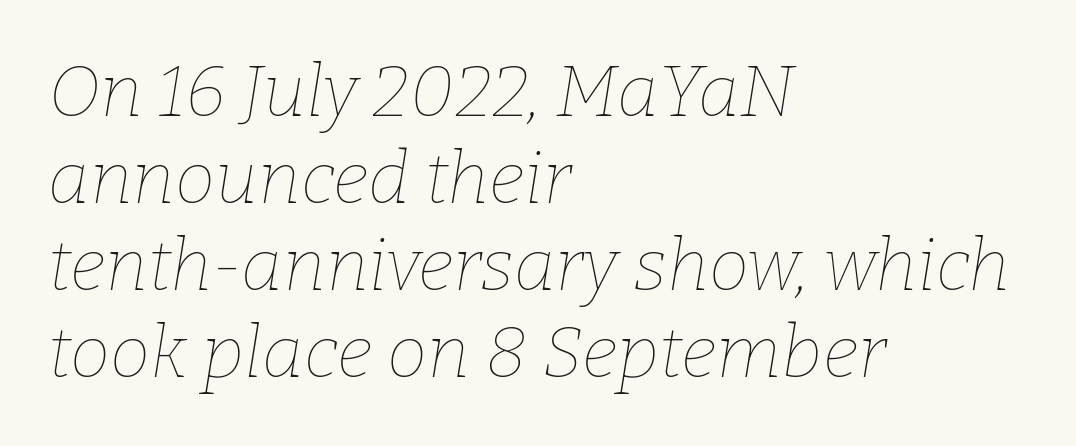
The image shows 72 px thin type, italic (leaning right); set left-aligned, line spacing 1.21x, normal letter spacing, not underlined; low stroke contrast and a medium x-height.
